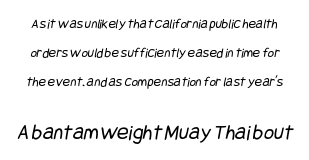
{"bold": "no", "underline": "no", "line_spacing": "loose", "line_spacing_ratio": 2.07, "letter_spacing": "normal", "letter_spacing_em": 0.0, "larger_block": "second", "size_ratio": 1.57, "glyph_px": 22}
